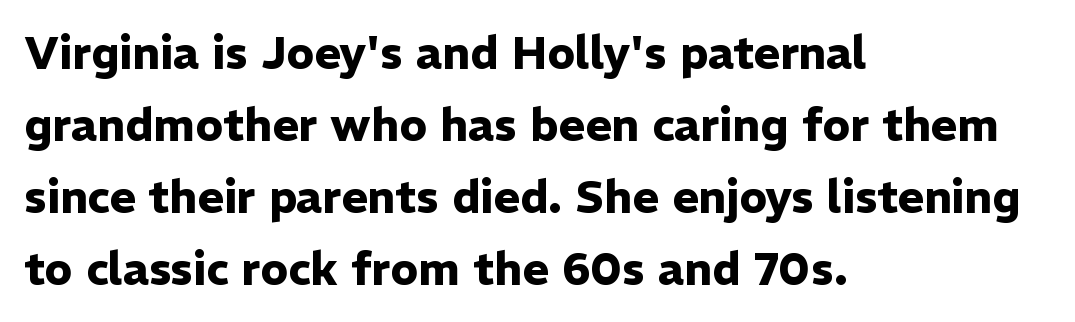
Q: Is the text bold? A: Yes.
Q: Is the text italic (slanted)? A: No, it is upright.
Q: Is the typeface a serif or a sans-serif typeface? A: Sans-serif.
Q: Is the text underlined? A: No.
Q: How is the paragraph aligned? A: Left-aligned.
Q: Is the spacing between letters normal or unusually wide? A: Normal.
Q: Is the spacing between lines tight, normal or loose? A: Normal.
Q: Width (condensed, normal, or wide)? A: Normal.
Q: Stroke contrast? A: Low.
Q: x-height? A: Medium.
Q: Monospaced? A: No.
